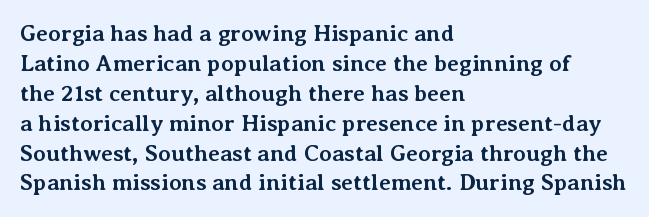
{"italic": "no", "bold": "yes", "underline": "no", "align": "left", "line_spacing": "normal", "line_spacing_ratio": 1.3, "letter_spacing": "normal", "letter_spacing_em": 0.0, "glyph_px": 23}
